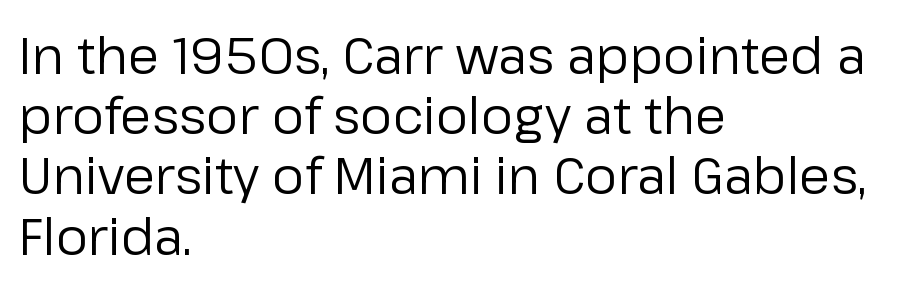
The image shows 51 px regular-weight sans-serif type, upright; set left-aligned, line spacing 1.18x, normal letter spacing, not underlined; low stroke contrast and a medium x-height.
